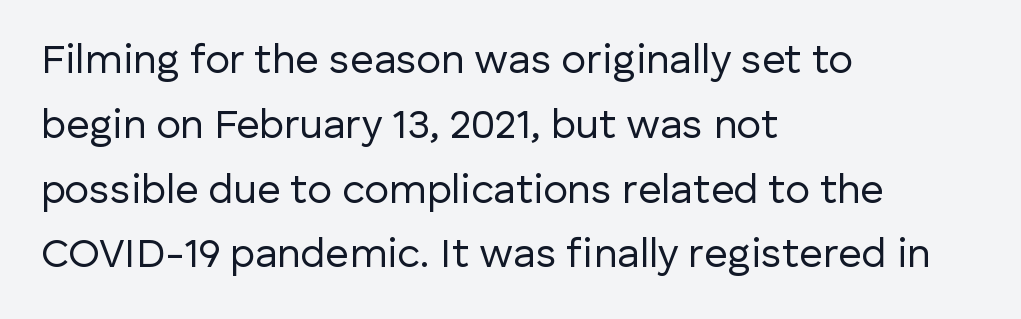
Q: Is the text bold? A: No.
Q: Is the text italic (slanted)? A: No, it is upright.
Q: Is the typeface a serif or a sans-serif typeface? A: Sans-serif.
Q: Is the text underlined? A: No.
Q: How is the paragraph aligned? A: Left-aligned.
Q: Is the spacing between letters normal or unusually wide? A: Normal.
Q: Is the spacing between lines tight, normal or loose? A: Normal.
Q: Width (condensed, normal, or wide)? A: Normal.
Q: Stroke contrast? A: Low.
Q: x-height? A: Medium.
Q: Monospaced? A: No.
